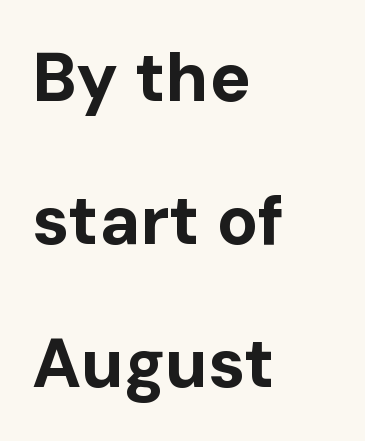
Serif or sans? Sans — the stroke terminals are bare. The face used here is proportionally spaced, like ordinary book or web type. Each line starts at the same left margin while the right side varies. Observe the ordinary spacing: letters are neighbours, not strangers. Bold? Absolutely — the strokes are thick and heavy.
